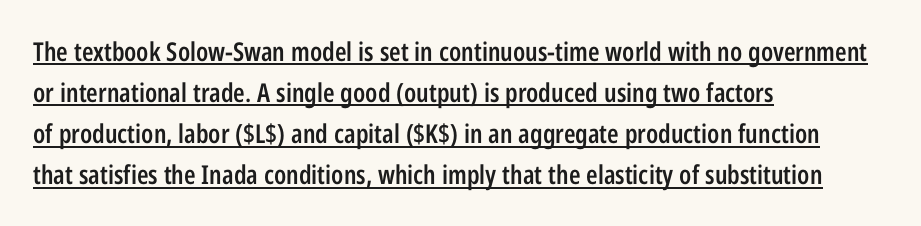
Q: Is the text bold? A: Semi-bold.
Q: Is the text italic (slanted)? A: No, it is upright.
Q: Is the text underlined? A: Yes.
Q: How is the paragraph aligned? A: Left-aligned.
Q: Is the spacing between letters normal or unusually wide? A: Normal.
Q: Is the spacing between lines tight, normal or loose? A: Normal.
